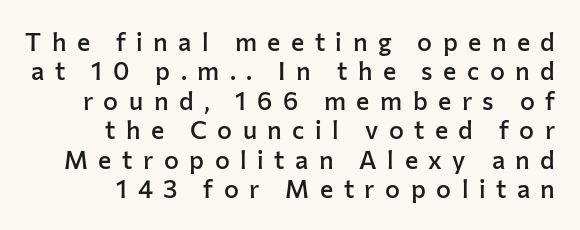
Q: Is the text bold? A: Semi-bold.
Q: Is the text italic (slanted)? A: No, it is upright.
Q: Is the text underlined? A: No.
Q: How is the paragraph aligned? A: Right-aligned.
Q: Is the spacing between letters normal or unusually wide? A: Unusually wide.
